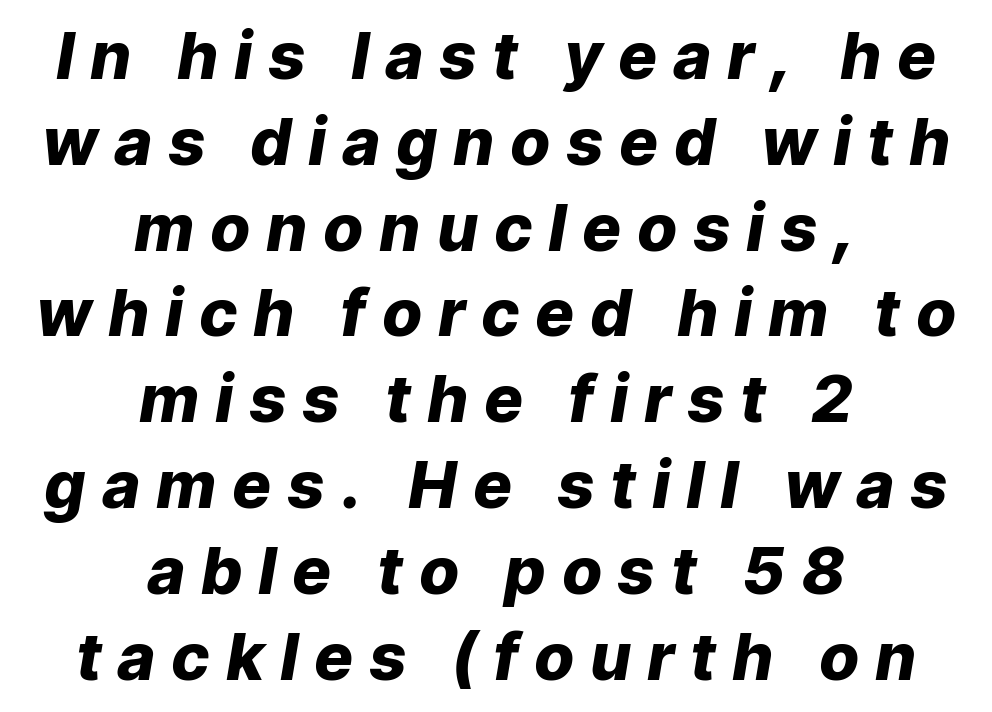
The image shows 65 px heavy type, italic (leaning right); set centered, normal line spacing (1.32x), unusually wide letter spacing (+0.27 em), not underlined; low stroke contrast and a medium x-height.
